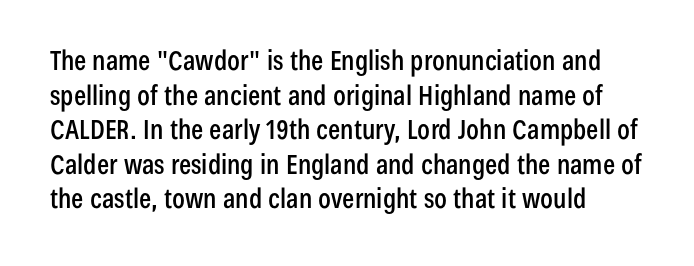
{"italic": "no", "underline": "no", "line_spacing": "normal", "line_spacing_ratio": 1.28, "letter_spacing": "normal", "letter_spacing_em": 0.0, "glyph_px": 27}
